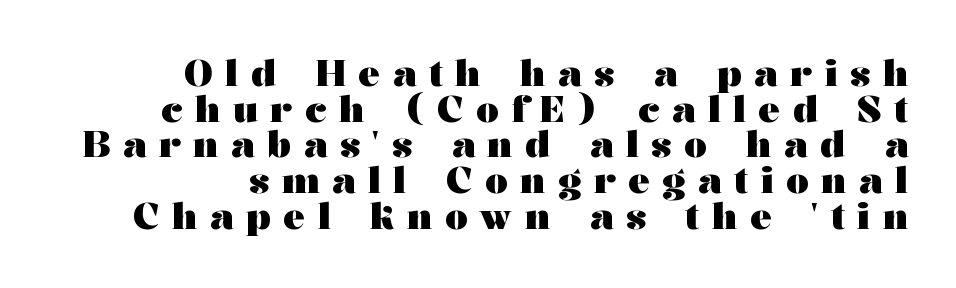
The face used here is proportionally spaced, like ordinary book or web type. One-word summary of the alignment: right. In terms of posture, this sample is upright. Does extra space separate the letters? Yes, quite a lot of it. The zone under the glyphs is completely vacant.
